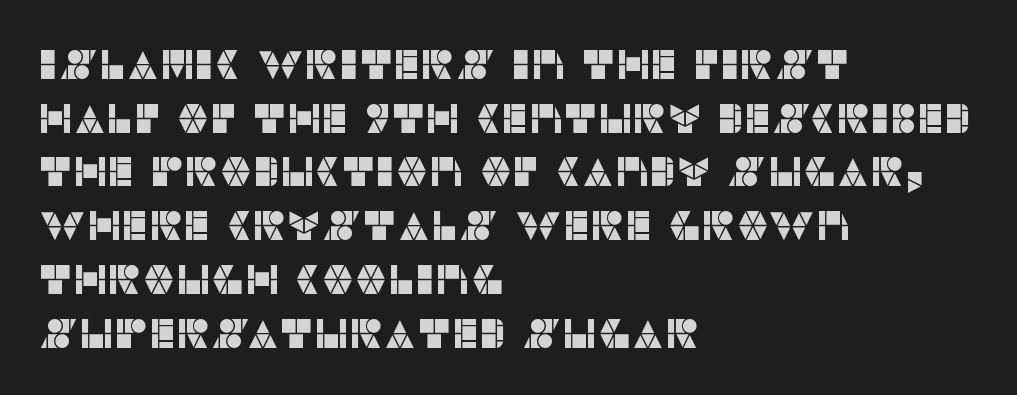
{"serif": "no", "italic": "no", "width": "normal", "stroke_contrast": "low", "x_height": "large", "monospaced": "no", "underline": "no", "align": "left", "line_spacing": "normal", "line_spacing_ratio": 1.31, "letter_spacing": "normal", "letter_spacing_em": 0.0, "glyph_px": 41}
